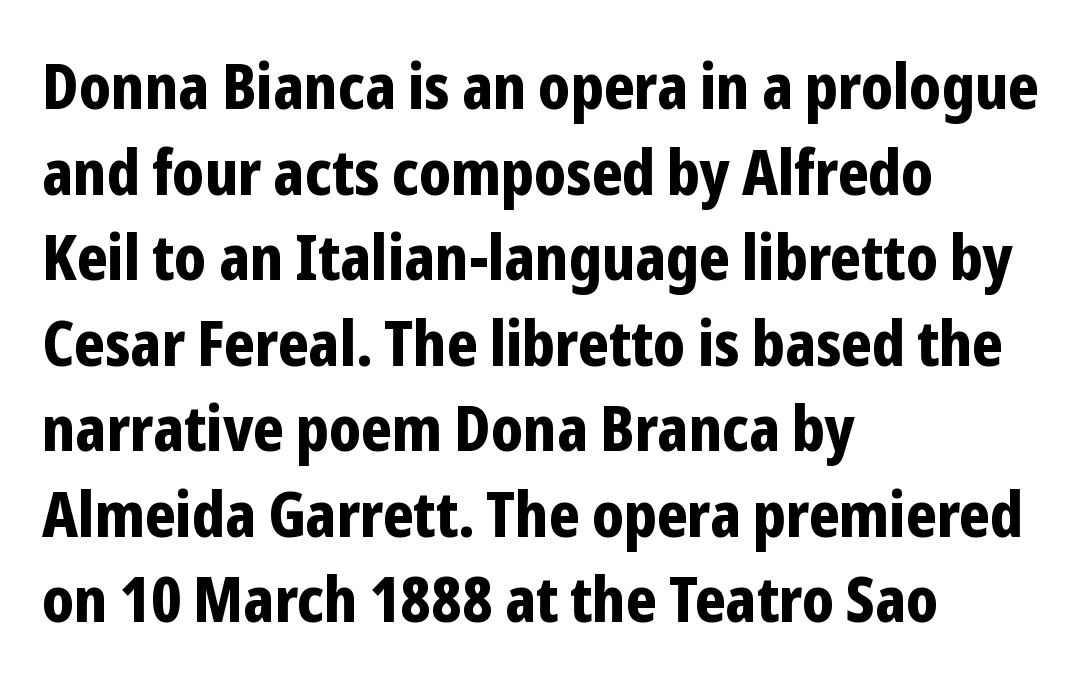
The axis of the letterforms is exactly vertical. These lines are set flush left with a ragged right edge. Each letter keeps its own natural width here, so spacing adapts to shape. The string is rendered with underlining switched off. These lines carry a lot of weight — the face is fully bold. Stroke terminals: plain, sans-serif.
